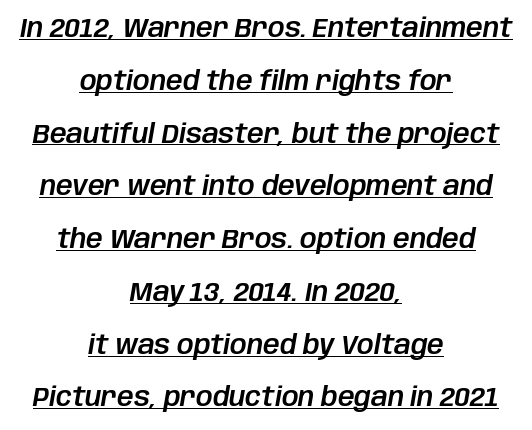
This is underlined copy, the kind a proofreader might mark for attention. No extra tracking has been applied to these lines. The rag falls on both sides of this text block equally. Reading down the column, the eye jumps a long way to each next line.
